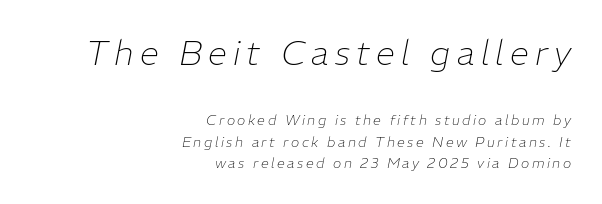
Q: Is the text bold? A: No.
Q: Is the text italic (slanted)? A: Yes, it leans right by about 11 degrees.
Q: Is the text underlined? A: No.
Q: How is the paragraph aligned? A: Right-aligned.
Q: Is the spacing between lines tight, normal or loose? A: Normal.
Q: Which block of text is set in a larger size, the first (top) or the second (bottom)? A: The first (top) one.
Q: Width (condensed, normal, or wide)? A: Normal.
Q: Stroke contrast? A: Low.
Q: x-height? A: Medium.
Q: Monospaced? A: No.
